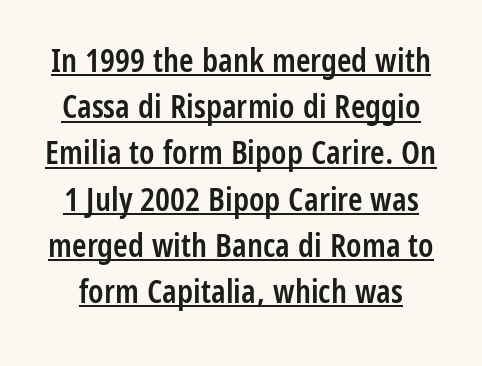
{"serif": "no", "italic": "no", "bold": "semi", "weight": "semibold", "width": "condensed", "stroke_contrast": "low", "x_height": "medium", "monospaced": "no", "underline": "yes", "line_spacing": "normal", "line_spacing_ratio": 1.4, "letter_spacing": "normal", "letter_spacing_em": 0.0, "glyph_px": 33}
